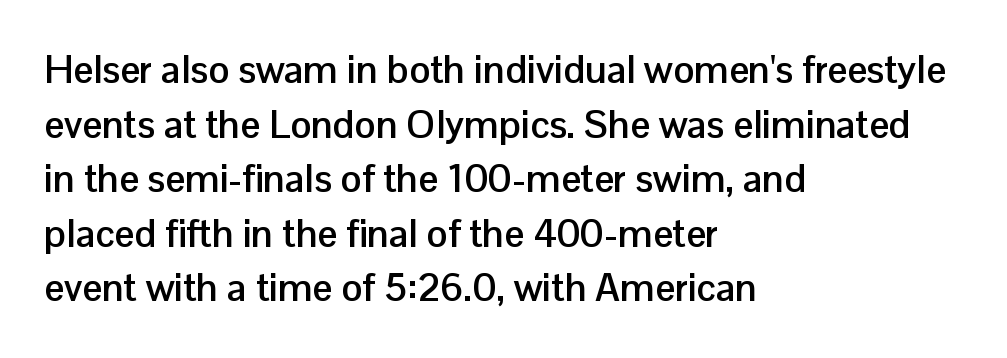
{"serif": "no", "italic": "no", "bold": "yes", "weight": "semibold", "width": "normal", "stroke_contrast": "low", "x_height": "medium", "monospaced": "no", "underline": "no", "align": "left", "line_spacing": "normal", "line_spacing_ratio": 1.4, "letter_spacing": "normal", "letter_spacing_em": 0.0, "glyph_px": 39}
